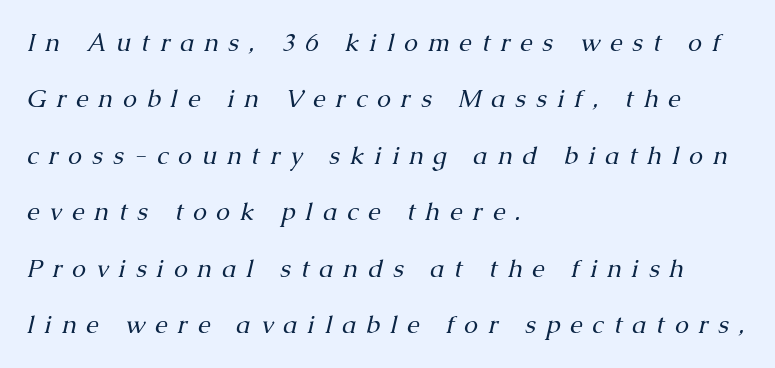
{"italic": "yes", "lean": "right", "slant_degrees": 13, "bold": "no", "underline": "no", "align": "left", "line_spacing": "loose", "line_spacing_ratio": 2.26, "letter_spacing": "wide", "letter_spacing_em": 0.4, "glyph_px": 25}
